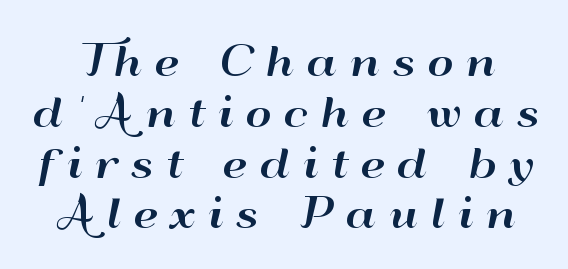
The typeface chosen for these lines omits serifs. This block has exactly the height ordinary leading produces. Varying glyph widths throughout — classic text-font behaviour. Only glyphs here, with clear space below each row. Short note: letters widely spaced.
